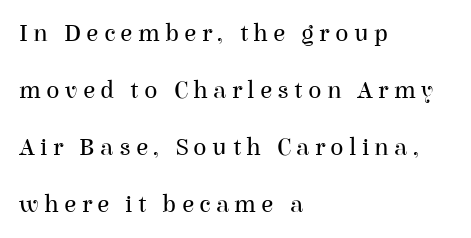
The image shows 25 px text type, upright; set left-aligned, loose line spacing (2.28x), unusually wide letter spacing (+0.21 em), not underlined.
